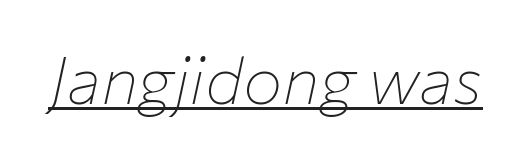
The image shows 66 px thin type, italic (leaning right); set normal letter spacing, underlined; low stroke contrast and a medium x-height.
